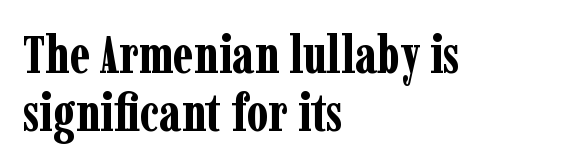
The image shows 52 px bold, condensed serif type, upright; set left-aligned, tight line spacing (1.11x), normal letter spacing, not underlined; low stroke contrast and a medium x-height.
